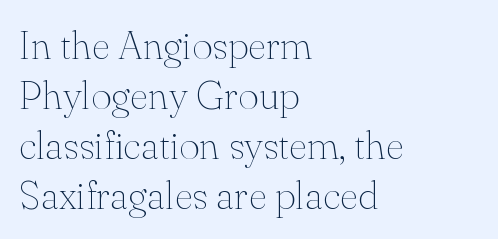
The image shows 40 px thin serif type, upright; set left-aligned, normal line spacing (1.25x), normal letter spacing, not underlined; medium stroke contrast and a small x-height.
